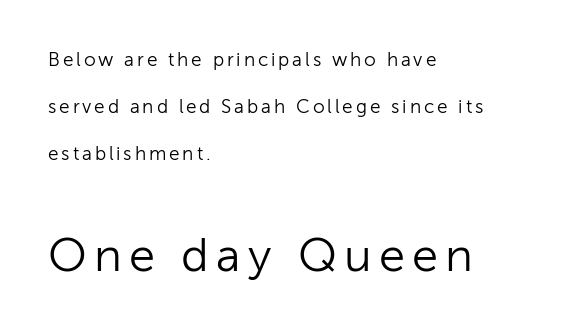
A clean baseline with only descenders dipping below it. Top chunk: small. Bottom chunk: large. Tall strokes in this sample are plumb rather than angled. Horizontal alignment here is leftward, the default for most running prose. Summary of vertical rhythm: relaxed, with wide interline spacing.
